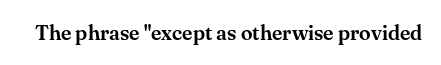
Q: Is the text italic (slanted)? A: No, it is upright.
Q: Is the text underlined? A: No.
Q: Is the spacing between letters normal or unusually wide? A: Normal.
